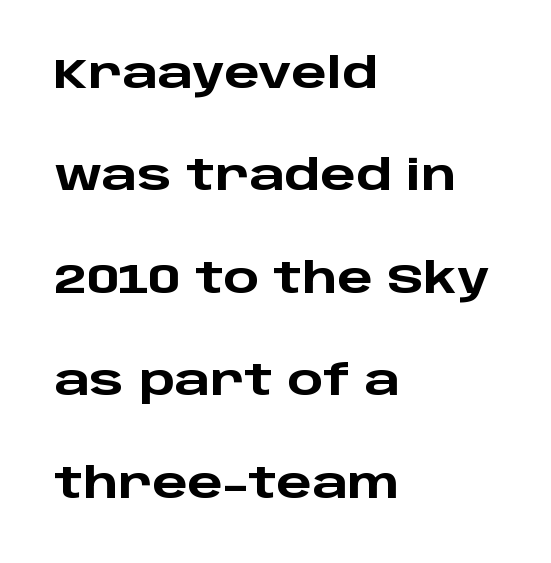
{"serif": "no", "italic": "no", "bold": "yes", "weight": "heavy", "width": "wide", "stroke_contrast": "low", "x_height": "large", "monospaced": "no", "underline": "no", "align": "left", "line_spacing": "loose", "line_spacing_ratio": 2.44, "letter_spacing": "normal", "letter_spacing_em": 0.0, "glyph_px": 42}
